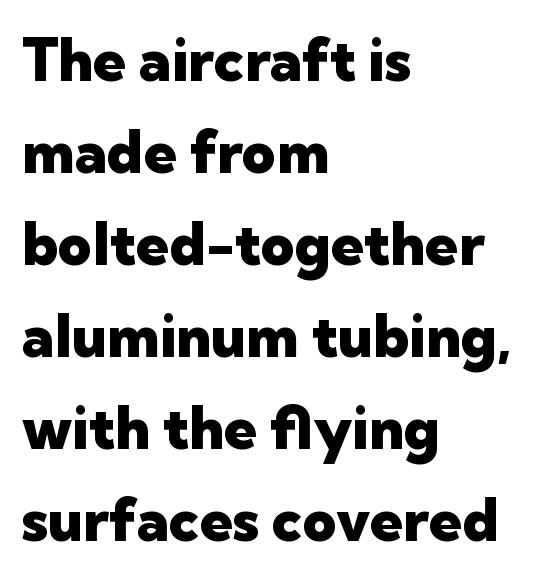
The image shows 59 px heavy sans-serif type, upright; set left-aligned, normal line spacing (1.56x), normal letter spacing, not underlined; low stroke contrast and a medium x-height.
